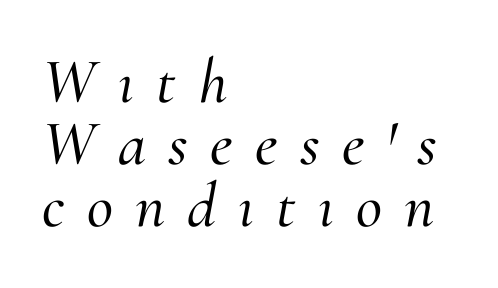
Slanted lettering throughout. Caption: multi-line text, flush left, ragged right. The type is letterspaced generously, with wide tracking. Vertical spacing — tight.
